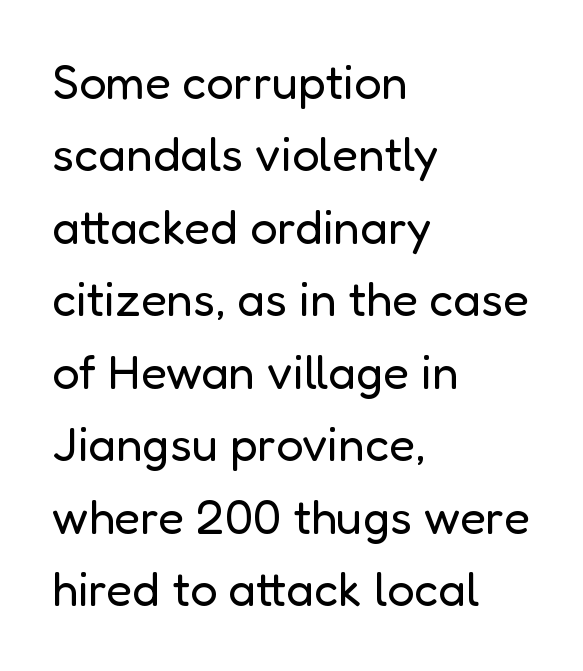
Stroke mass is kept to a normal reading level or below. This is the regular roman posture of the typeface. Leading: standard. Caption: standard tracking, unaltered. A classic flush-left, rag-right setting is used for this passage.
